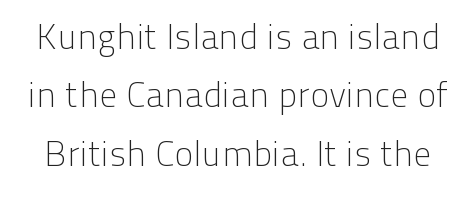
The image shows 36 px light sans-serif type, upright; set normal line spacing (1.62x), normal letter spacing, not underlined; low stroke contrast and a medium x-height.
